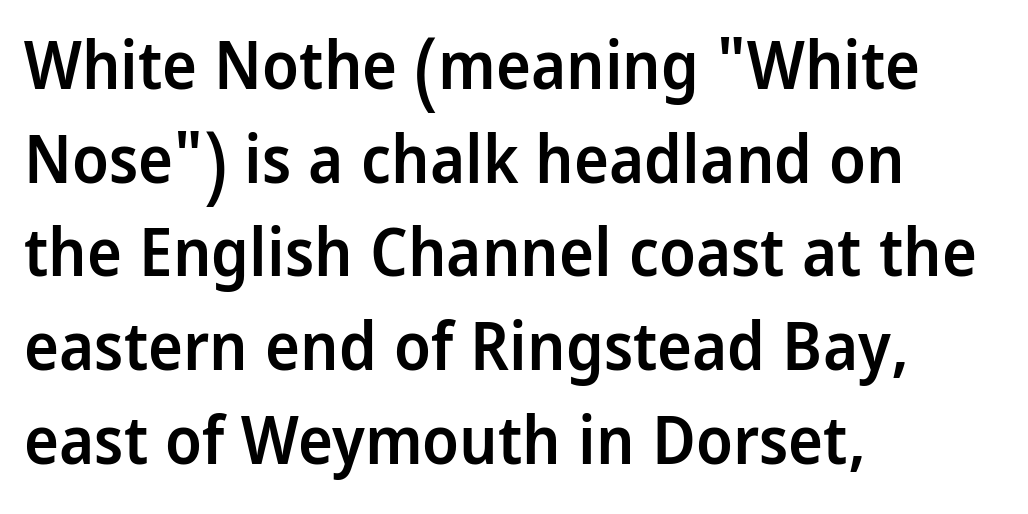
{"serif": "no", "italic": "no", "bold": "semi", "weight": "semibold", "width": "condensed", "stroke_contrast": "low", "x_height": "large", "monospaced": "no", "underline": "no", "align": "left", "line_spacing": "normal", "line_spacing_ratio": 1.42, "letter_spacing": "normal", "letter_spacing_em": 0.0, "glyph_px": 66}
